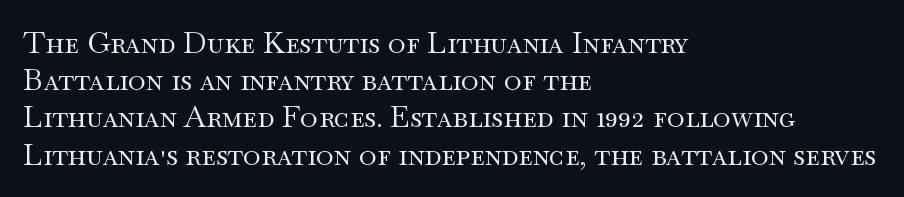
Q: Is the text bold? A: No.
Q: Is the text italic (slanted)? A: No, it is upright.
Q: Is the typeface a serif or a sans-serif typeface? A: Serif.
Q: Is the text underlined? A: No.
Q: How is the paragraph aligned? A: Left-aligned.
Q: Is the spacing between letters normal or unusually wide? A: Normal.
Q: Width (condensed, normal, or wide)? A: Wide.
Q: Stroke contrast? A: Medium.
Q: x-height? A: Small.
Q: Monospaced? A: No.
